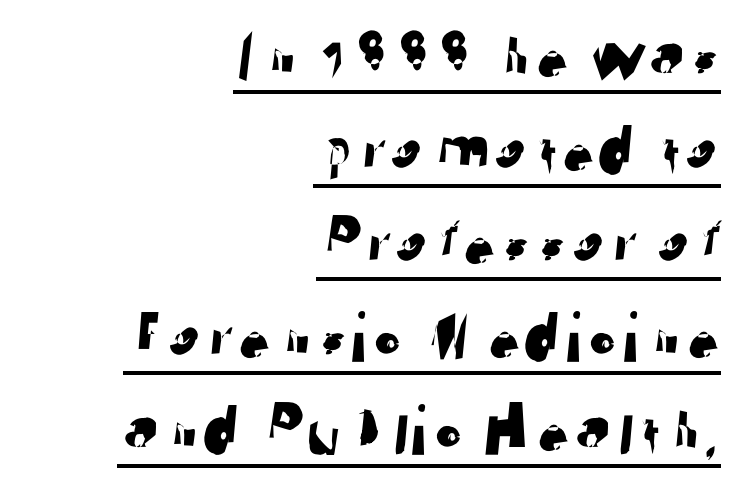
The image shows 72 px sans-serif type; set right-aligned, normal line spacing (1.3x), normal letter spacing, underlined; low stroke contrast and a medium x-height.
